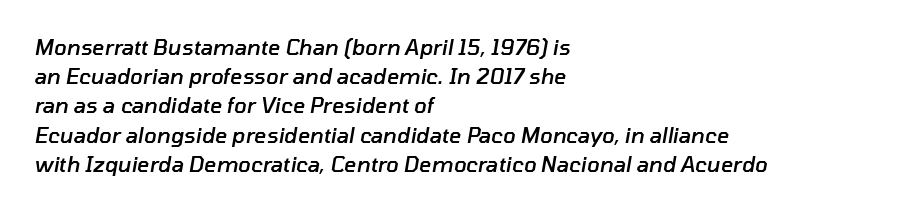
Q: Is the text bold? A: Semi-bold.
Q: Is the text italic (slanted)? A: Yes, it leans right by about 10 degrees.
Q: Is the text underlined? A: No.
Q: How is the paragraph aligned? A: Left-aligned.
Q: Is the spacing between letters normal or unusually wide? A: Normal.
Q: Is the spacing between lines tight, normal or loose? A: Normal.
